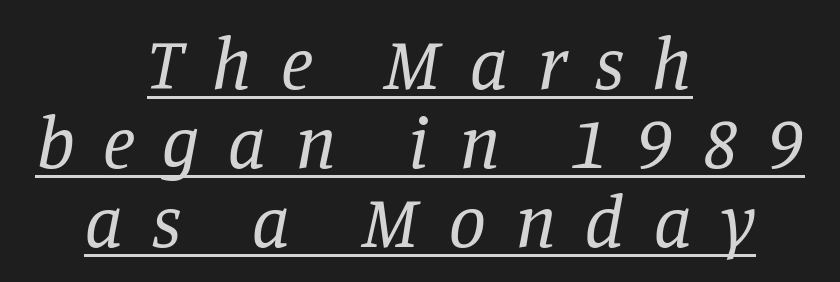
These lines are centered, leaving both edges ragged. No chunkiness to these letters — they're not bold. Quick note: underline on. Is this a fixed-width face? No — the glyphs have proportional, varying widths.
